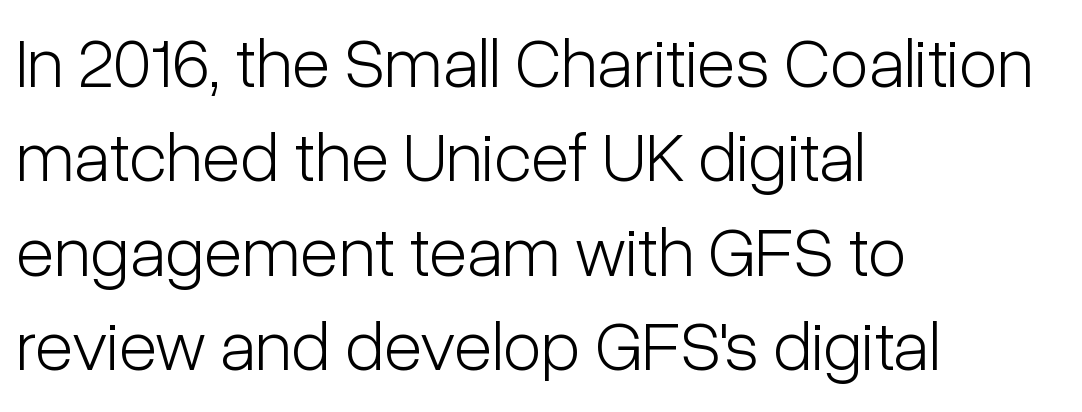
The image shows 71 px light, condensed sans-serif type, upright; set left-aligned, normal line spacing (1.33x), normal letter spacing, not underlined; low stroke contrast and a medium x-height.
